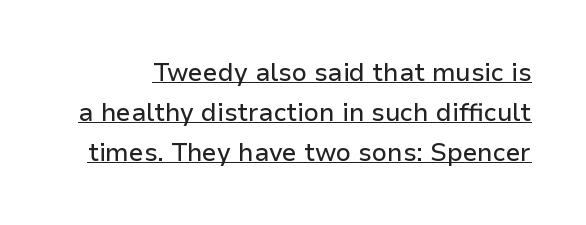
{"italic": "no", "underline": "yes", "line_spacing": "normal", "line_spacing_ratio": 1.6, "letter_spacing": "normal", "letter_spacing_em": 0.0, "glyph_px": 25}
